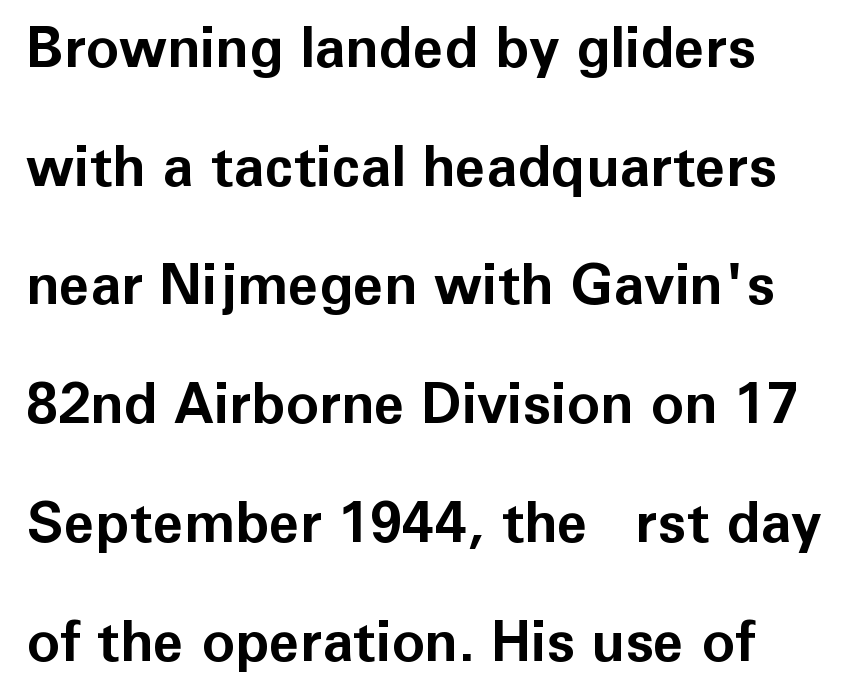
Q: Is the text bold? A: Yes.
Q: Is the text italic (slanted)? A: No, it is upright.
Q: Is the typeface a serif or a sans-serif typeface? A: Sans-serif.
Q: Is the text underlined? A: No.
Q: Is the spacing between letters normal or unusually wide? A: Normal.
Q: Is the spacing between lines tight, normal or loose? A: Loose.
Q: Width (condensed, normal, or wide)? A: Normal.
Q: Stroke contrast? A: Low.
Q: x-height? A: Medium.
Q: Monospaced? A: No.
